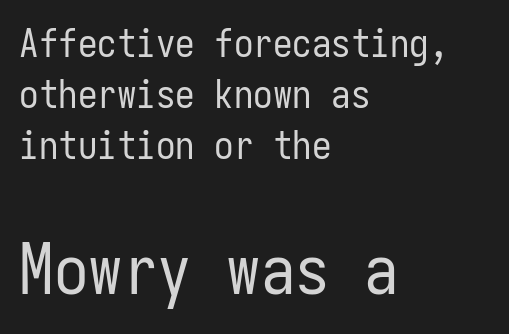
Is the type heavy? It reads as light-to-regular instead. The line-height multiplier appears to be the usual default. Every row of glyphs begins at an identical x-position on the left. When letters stand straight like this, we call the style roman or upright. The line texture is even and compact thanks to regular tracking. Are there feet on the stems? There aren't — it's a sans.
